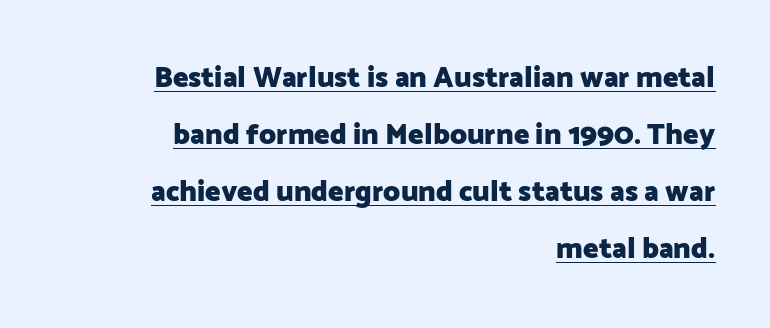
{"serif": "no", "italic": "no", "bold": "yes", "weight": "heavy", "width": "normal", "stroke_contrast": "low", "x_height": "medium", "monospaced": "no", "underline": "yes", "align": "right", "line_spacing": "loose", "line_spacing_ratio": 1.96, "letter_spacing": "normal", "letter_spacing_em": 0.0, "glyph_px": 29}
